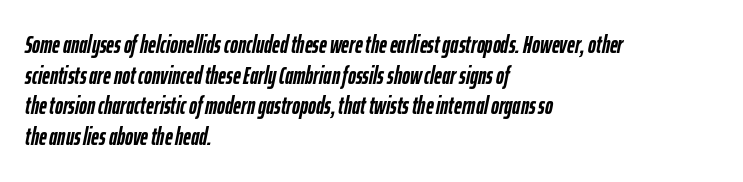
Q: Is the text bold? A: Yes.
Q: Is the text italic (slanted)? A: Yes, it leans right by about 12 degrees.
Q: Is the text underlined? A: No.
Q: How is the paragraph aligned? A: Left-aligned.
Q: Is the spacing between letters normal or unusually wide? A: Normal.
Q: Is the spacing between lines tight, normal or loose? A: Normal.
